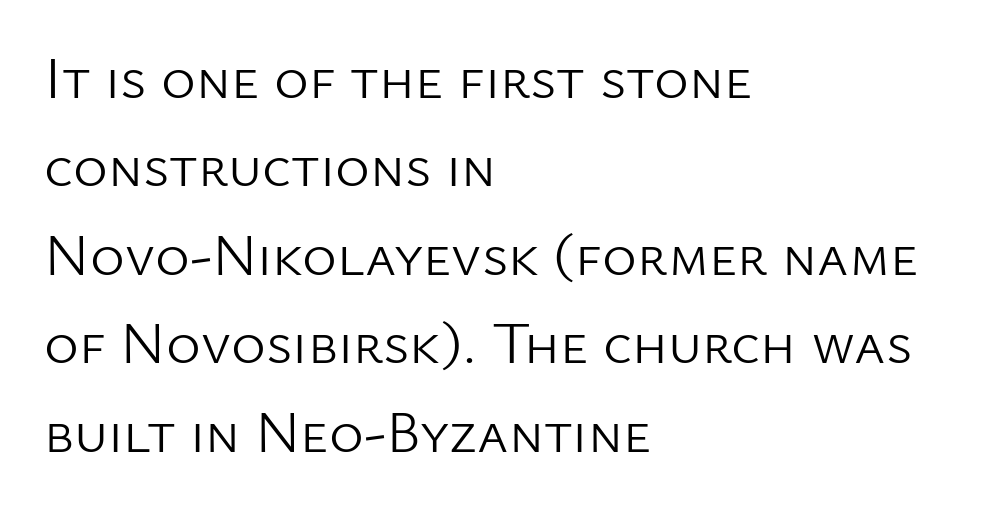
The type is set solid horizontally, with unmodified tracking. A bare baseline throughout the passage. Think of a printed novel: that variable character pitch is what you see here. Teacher's note: observe the even left margin — that is flush-left alignment.
